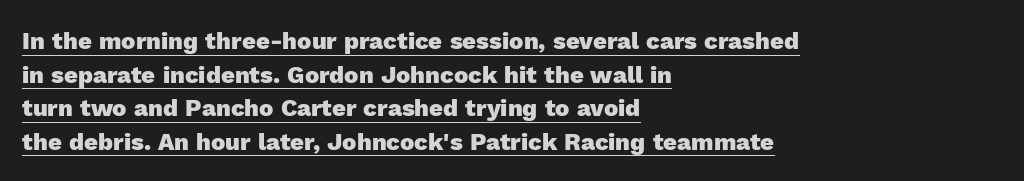
Q: Is the text bold? A: Yes.
Q: Is the text italic (slanted)? A: No, it is upright.
Q: Is the text underlined? A: Yes.
Q: How is the paragraph aligned? A: Left-aligned.
Q: Is the spacing between letters normal or unusually wide? A: Normal.
Q: Is the spacing between lines tight, normal or loose? A: Normal.
